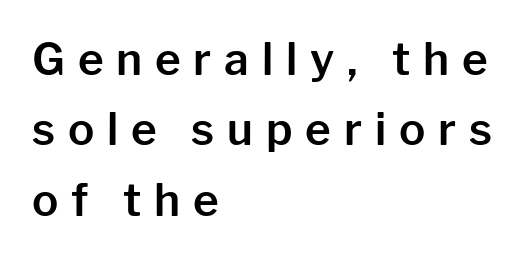
The foot of each line stays bare and open. Here the designer chose a conventional face with non-uniform glyph widths. Characters follow at a spacing far wider than the type designer built in. Line starts are locked; line ends wander. The face used here is a sans, in the tradition of grotesques and geometrics.
